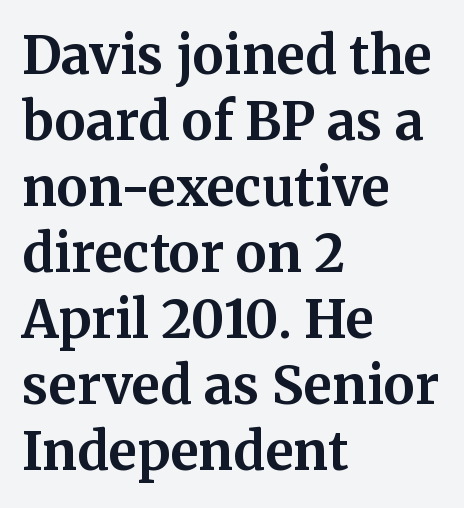
You'd pick this weight for a headline — it's a proper bold. If you drew a ruler down the left edge, every line would touch it. Observe the ordinary spacing: letters are neighbours, not strangers. The face used here is proportionally spaced, like ordinary book or web type. Any mark beneath the type? The region is blank.
